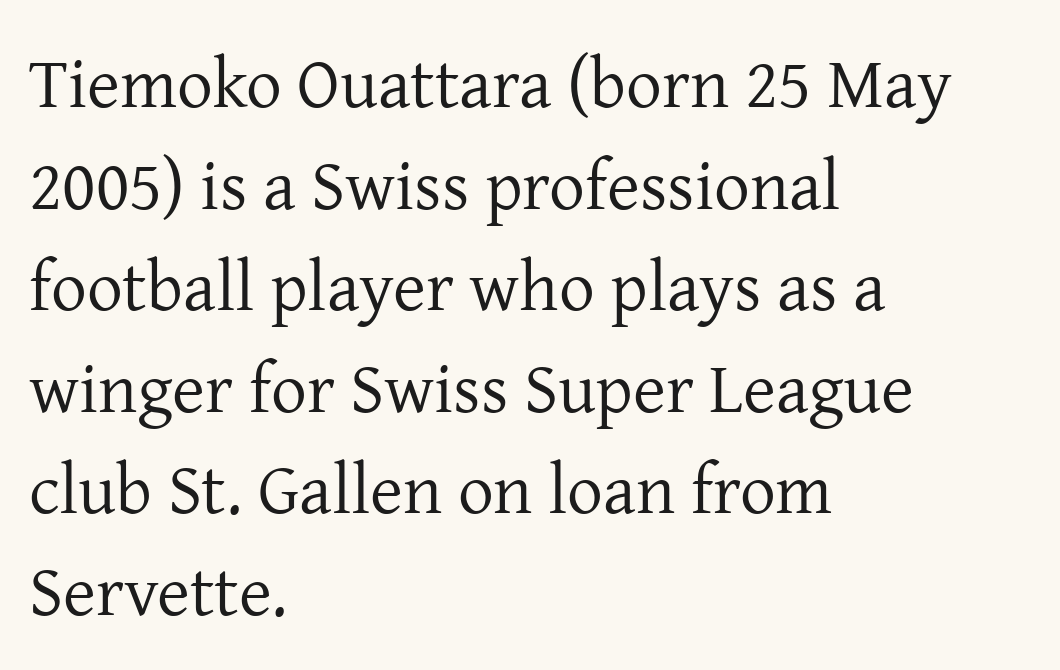
Q: Is the text bold? A: No.
Q: Is the text italic (slanted)? A: No, it is upright.
Q: Is the typeface a serif or a sans-serif typeface? A: Serif.
Q: Is the text underlined? A: No.
Q: How is the paragraph aligned? A: Left-aligned.
Q: Is the spacing between letters normal or unusually wide? A: Normal.
Q: Is the spacing between lines tight, normal or loose? A: Normal.
Q: Width (condensed, normal, or wide)? A: Normal.
Q: Stroke contrast? A: Low.
Q: x-height? A: Medium.
Q: Monospaced? A: No.
